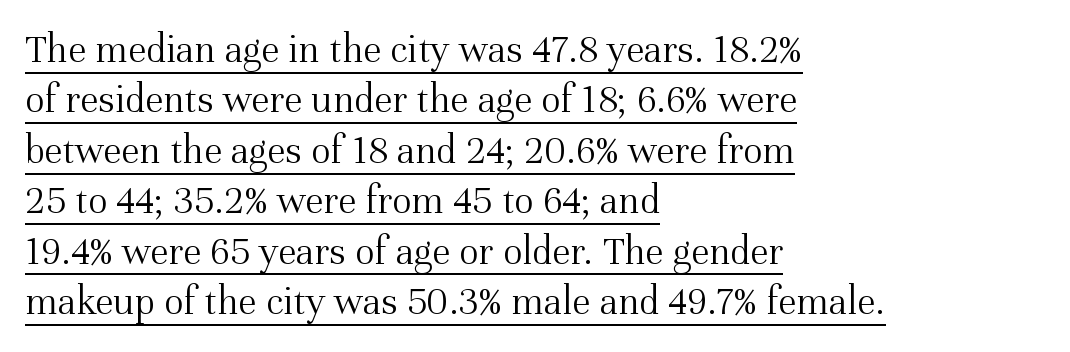
{"serif": "yes", "italic": "no", "bold": "no", "weight": "light", "width": "normal", "stroke_contrast": "medium", "x_height": "medium", "monospaced": "no", "underline": "yes", "align": "left", "line_spacing_ratio": 1.23, "letter_spacing": "normal", "letter_spacing_em": 0.0, "glyph_px": 41}
